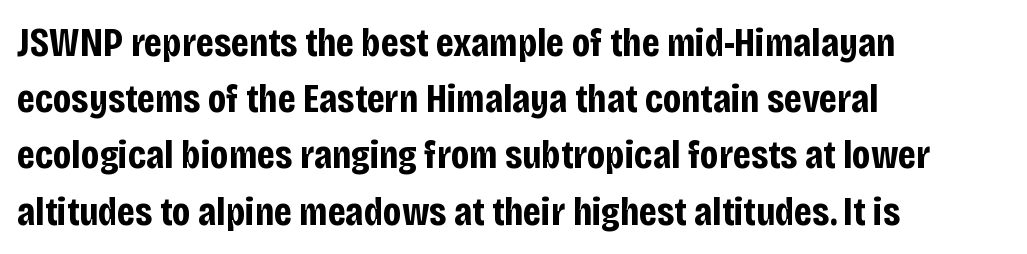
{"serif": "no", "italic": "no", "bold": "yes", "weight": "bold", "width": "condensed", "stroke_contrast": "low", "x_height": "large", "monospaced": "no", "underline": "no", "align": "left", "line_spacing": "normal", "line_spacing_ratio": 1.37, "letter_spacing": "normal", "letter_spacing_em": 0.0, "glyph_px": 41}
